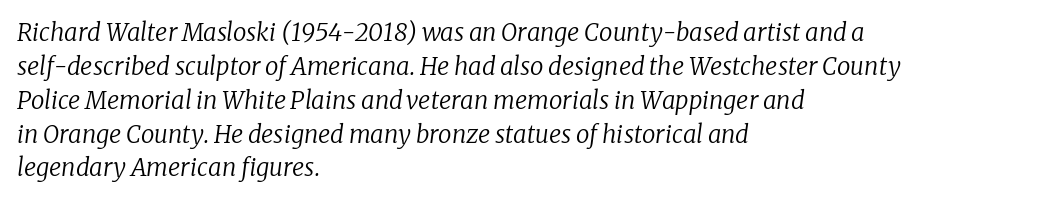
Is the letter spacing exaggerated? No — it looks like the ordinary default. The passage is arranged the way most books set body copy — flush left. The strokes carry an ordinary text weight at most. Normally led — the rows are evenly, conventionally spaced.
